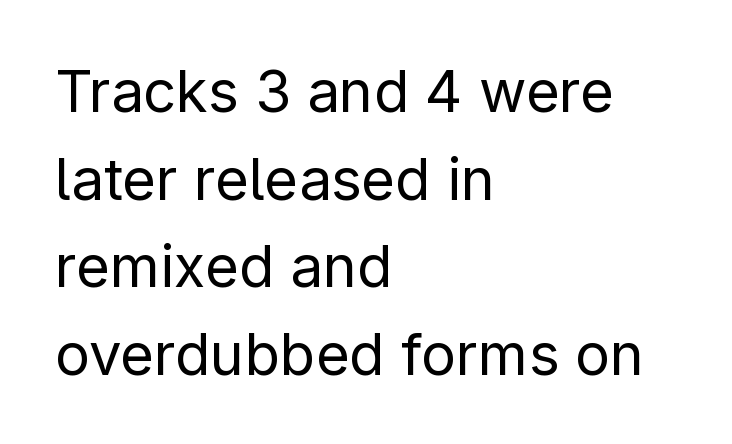
The image shows 58 px regular-weight sans-serif type, upright; set left-aligned, normal line spacing (1.51x), normal letter spacing, not underlined; low stroke contrast and a medium x-height.
